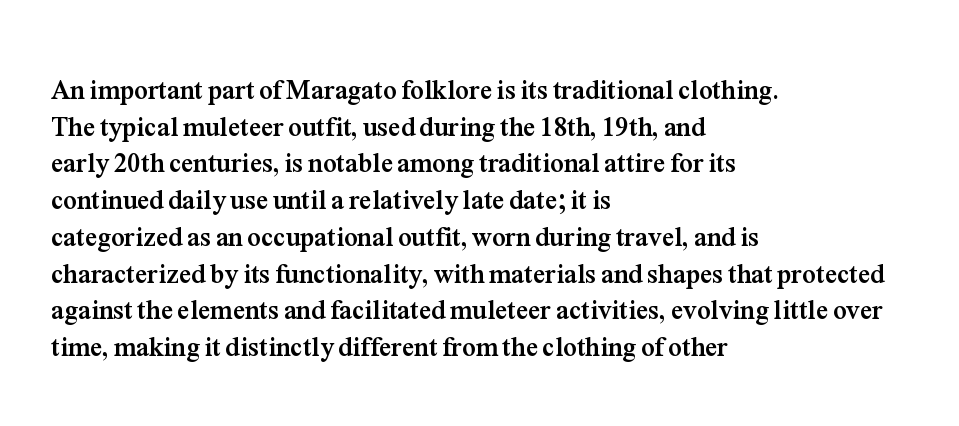
Q: Is the text bold? A: Yes.
Q: Is the text italic (slanted)? A: No, it is upright.
Q: Is the text underlined? A: No.
Q: How is the paragraph aligned? A: Left-aligned.
Q: Is the spacing between letters normal or unusually wide? A: Normal.
Q: Is the spacing between lines tight, normal or loose? A: Normal.
